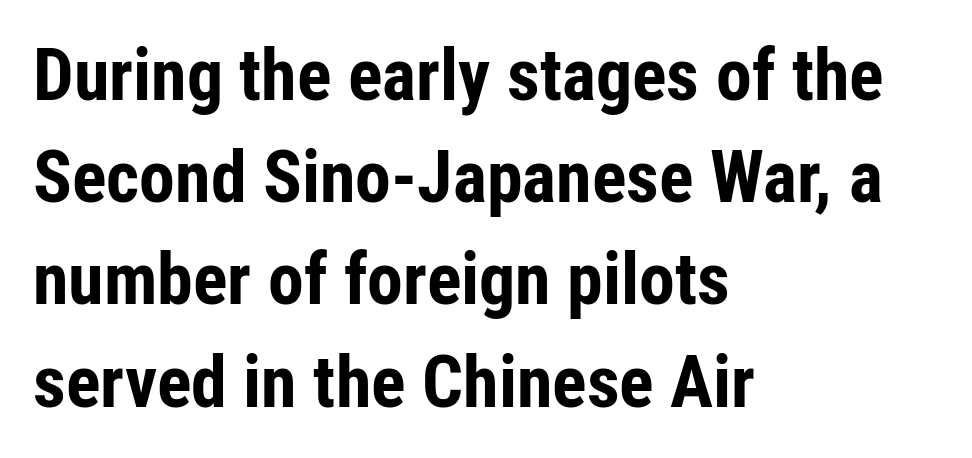
Q: Is the text bold? A: Yes.
Q: Is the text italic (slanted)? A: No, it is upright.
Q: Is the typeface a serif or a sans-serif typeface? A: Sans-serif.
Q: Is the text underlined? A: No.
Q: How is the paragraph aligned? A: Left-aligned.
Q: Is the spacing between letters normal or unusually wide? A: Normal.
Q: Is the spacing between lines tight, normal or loose? A: Normal.
Q: Width (condensed, normal, or wide)? A: Condensed.
Q: Stroke contrast? A: Low.
Q: x-height? A: Medium.
Q: Monospaced? A: No.
